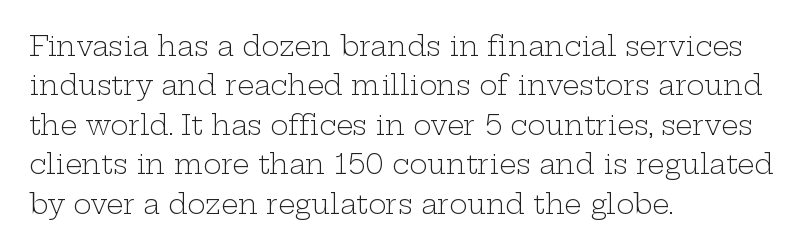
The image shows 27 px text type, upright; set left-aligned, normal line spacing (1.46x), normal letter spacing, not underlined.
